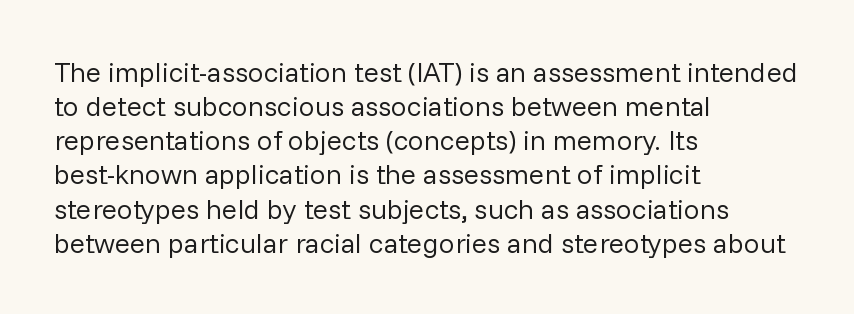
Tracking here is standard; glyphs follow each other at the usual distance. This rendering employs a face without finishing strokes, i.e., a sans-serif. Is the block centered? No — it sits flush against the left margin. Underlining? Definitely not there.
